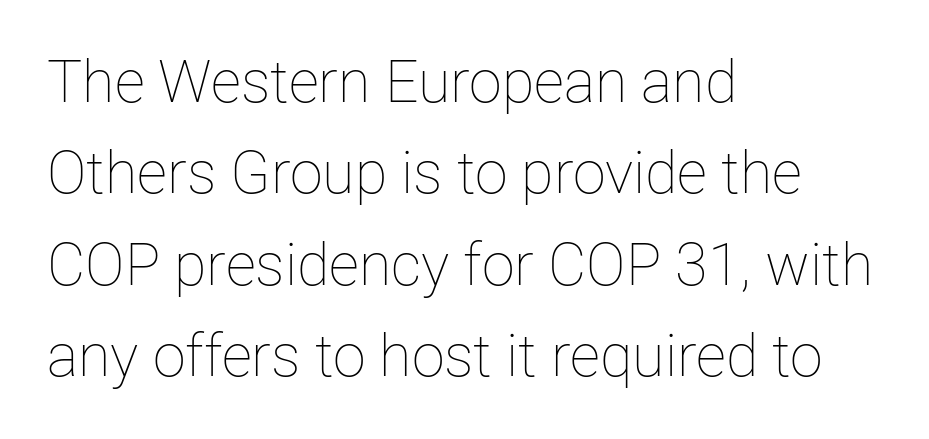
Q: Is the text bold? A: No.
Q: Is the text italic (slanted)? A: No, it is upright.
Q: Is the text underlined? A: No.
Q: How is the paragraph aligned? A: Left-aligned.
Q: Is the spacing between letters normal or unusually wide? A: Normal.
Q: Is the spacing between lines tight, normal or loose? A: Normal.
Q: Width (condensed, normal, or wide)? A: Normal.
Q: Stroke contrast? A: Low.
Q: x-height? A: Medium.
Q: Monospaced? A: No.
